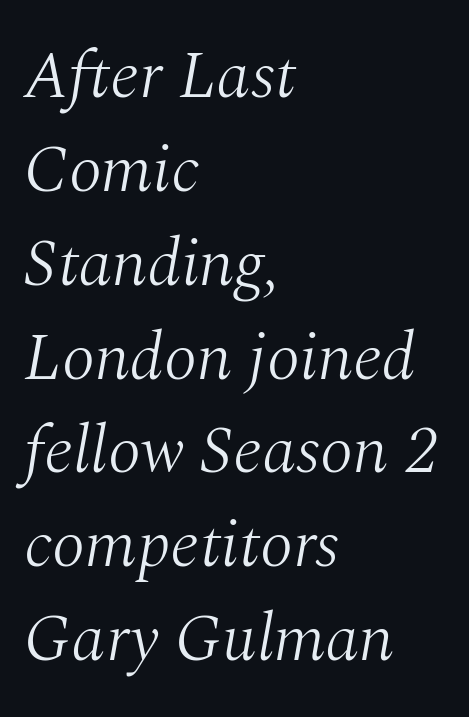
{"serif": "yes", "italic": "yes", "lean": "right", "slant_degrees": 10, "bold": "no", "weight": "light", "width": "normal", "stroke_contrast": "medium", "x_height": "medium", "monospaced": "no", "underline": "no", "align": "left", "line_spacing": "normal", "line_spacing_ratio": 1.38, "letter_spacing": "normal", "letter_spacing_em": 0.0, "glyph_px": 68}
